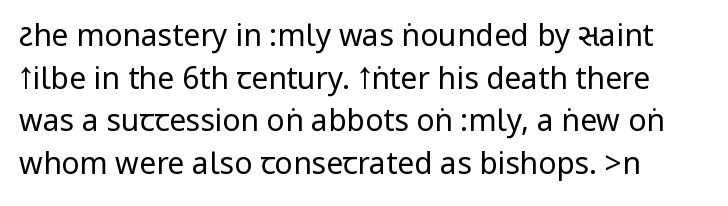
Vertical stems look standard width or narrower in stroke. The face used here is rendered with its standard letterfit. Only glyphs here, with clear space below each row. Is there any slant? The stems are plumb. This block has exactly the height ordinary leading produces.
